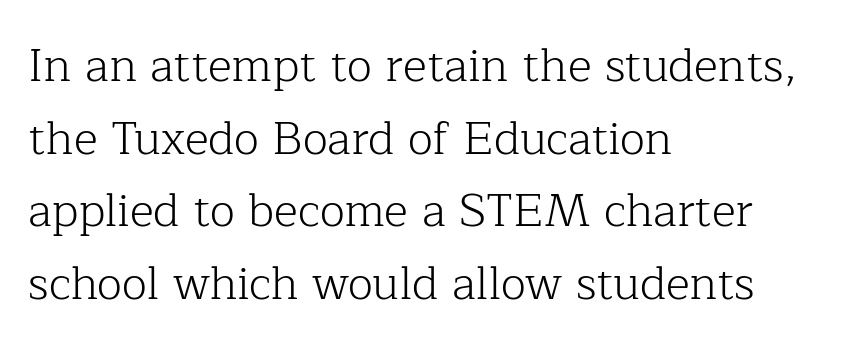
{"serif": "yes", "italic": "no", "bold": "no", "weight": "light", "width": "normal", "stroke_contrast": "low", "x_height": "medium", "monospaced": "no", "underline": "no", "align": "left", "line_spacing": "normal", "line_spacing_ratio": 1.58, "letter_spacing": "normal", "letter_spacing_em": 0.0, "glyph_px": 46}
